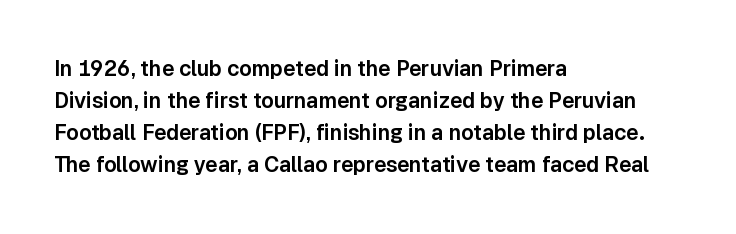
The image shows 21 px text type, upright; set left-aligned, normal line spacing (1.53x), normal letter spacing, not underlined.
